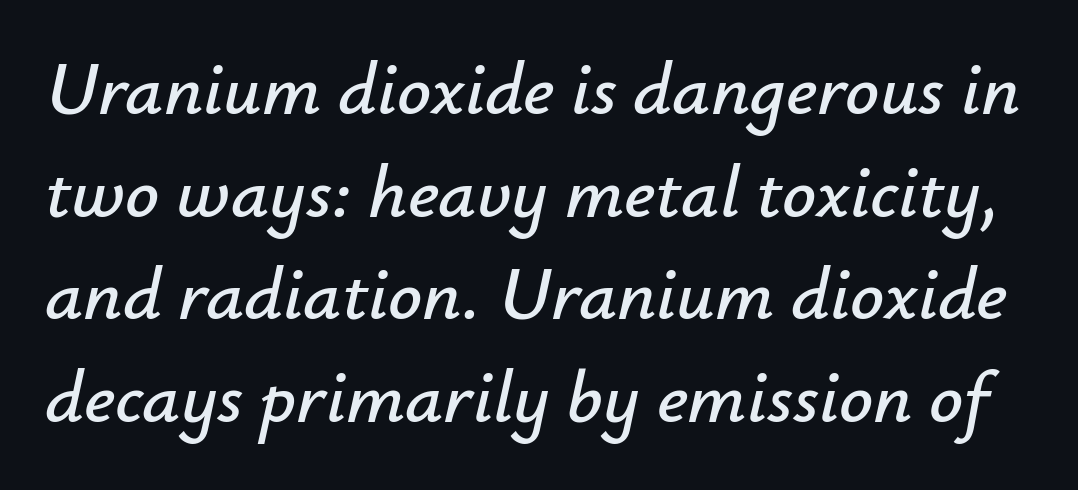
Compared with ordinary roman type, these characters are visibly tilted. Tracking here is standard; glyphs follow each other at the usual distance. Evenly set lines give the paragraph a standard silhouette. Is this a fixed-width face? No — the glyphs have proportional, varying widths. The foot of each line stays bare and open.
